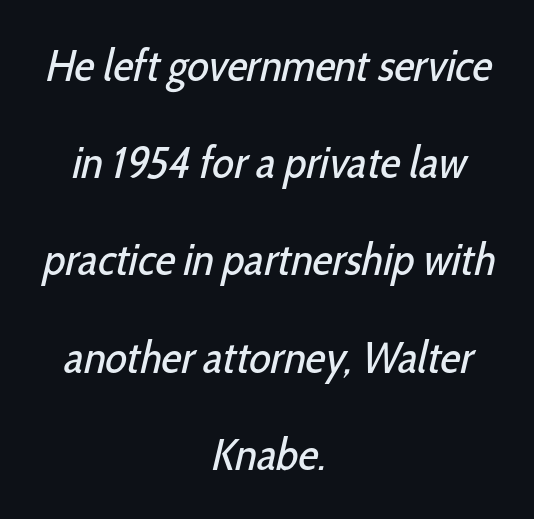
Q: Is the text bold? A: No.
Q: Is the typeface a serif or a sans-serif typeface? A: Sans-serif.
Q: Is the text underlined? A: No.
Q: How is the paragraph aligned? A: Centered.
Q: Is the spacing between letters normal or unusually wide? A: Normal.
Q: Is the spacing between lines tight, normal or loose? A: Loose.
Q: Width (condensed, normal, or wide)? A: Condensed.
Q: Stroke contrast? A: Low.
Q: x-height? A: Medium.
Q: Monospaced? A: No.
